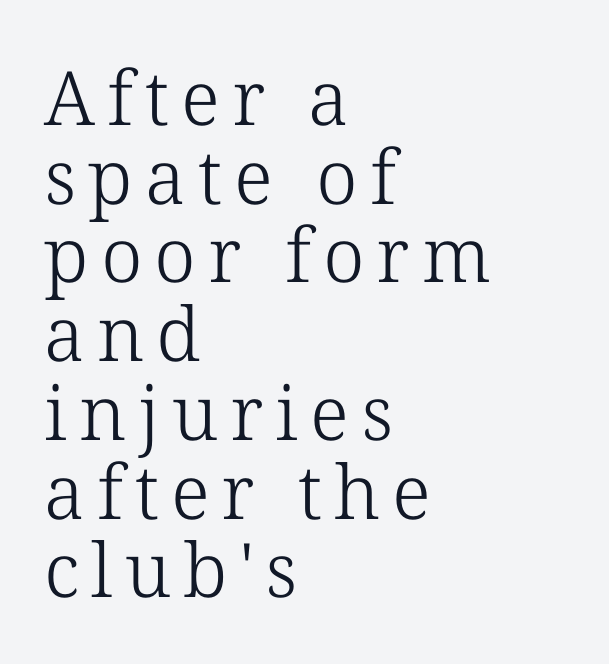
Q: Is the text bold? A: No.
Q: Is the text italic (slanted)? A: No, it is upright.
Q: Is the typeface a serif or a sans-serif typeface? A: Serif.
Q: Is the text underlined? A: No.
Q: How is the paragraph aligned? A: Left-aligned.
Q: Is the spacing between lines tight, normal or loose? A: Tight.
Q: Width (condensed, normal, or wide)? A: Normal.
Q: Stroke contrast? A: Low.
Q: x-height? A: Medium.
Q: Monospaced? A: No.
